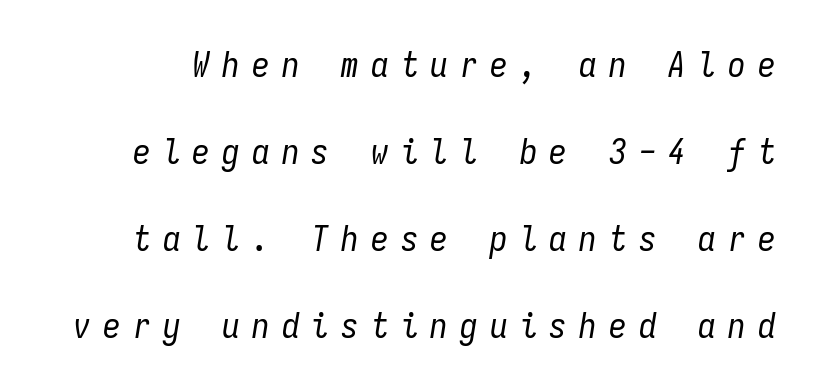
Looks like terminal output: every glyph gets an equal slot. Glyph-to-glyph distance is far greater than everyday printed text. Tall strokes in this sample are angled rather than plumb. Notice the wide empty band between every row — that's loose leading. Descender tails drop into unmarked territory. Compared with a typical body face, this is equally light or lighter still.
